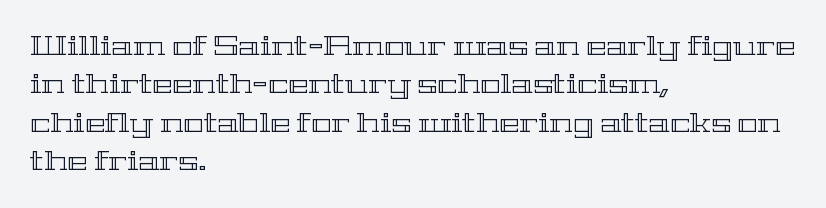
The image shows 27 px text type, upright; set left-aligned, normal line spacing (1.42x), normal letter spacing, not underlined.
